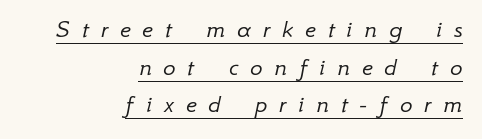
Q: Is the text bold? A: No.
Q: Is the text italic (slanted)? A: Yes, it leans right by about 12 degrees.
Q: Is the text underlined? A: Yes.
Q: How is the paragraph aligned? A: Right-aligned.
Q: Is the spacing between letters normal or unusually wide? A: Unusually wide.
Q: Is the spacing between lines tight, normal or loose? A: Normal.
